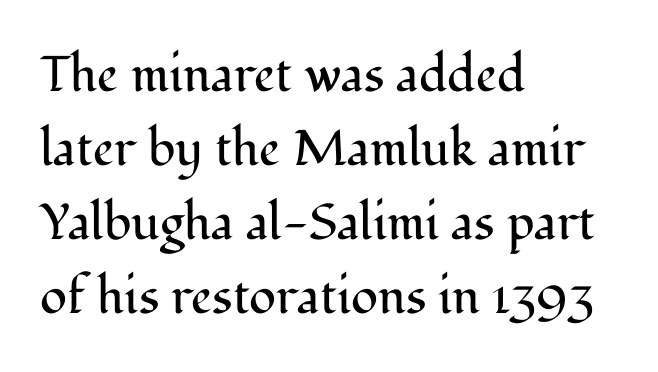
Baseline-to-baseline distance is the conventional proportion of letter height. The weight would be labelled regular, book, light, or lighter still. Reading down the block, your eye returns to a fixed left position each line. Varying glyph widths throughout — classic text-font behaviour. A typesetter would mark this as roman, not italic.
